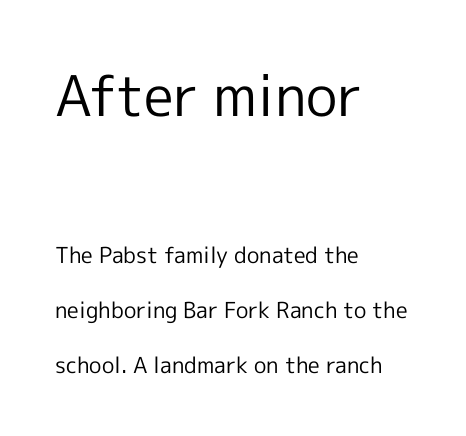
This rendering leaves character spacing at its baseline value. The lettering stays uniformly vertical, giving the passage a roman look. This is sans-serif lettering, the kind often seen on screens and signage. The face used here is proportionally spaced, like ordinary book or web type. Heft: none added — not bold. A classic flush-left, rag-right setting is used for this passage.
